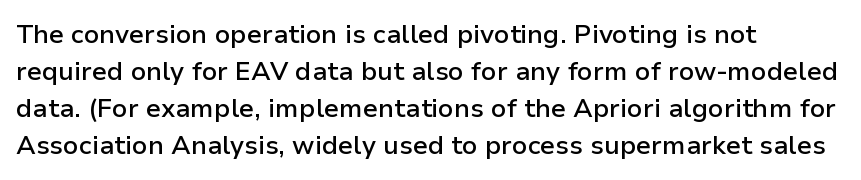
The image shows 26 px text type, upright; set left-aligned, normal line spacing (1.42x), normal letter spacing, not underlined.
